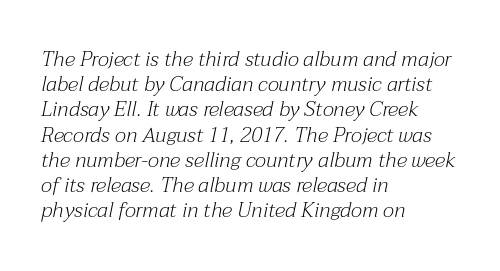
Q: Is the text bold? A: No.
Q: Is the text italic (slanted)? A: Yes, it leans right by about 12 degrees.
Q: Is the text underlined? A: No.
Q: How is the paragraph aligned? A: Left-aligned.
Q: Is the spacing between letters normal or unusually wide? A: Normal.
